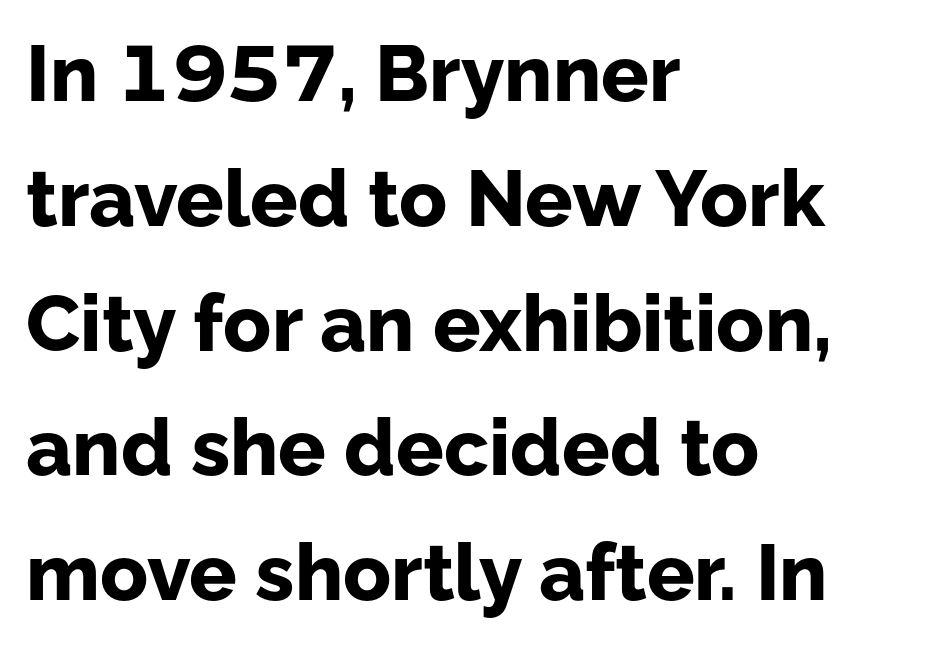
No italicization has been applied; the sample stays upright. In terms of weight, the rendering is a true, heavy bold. Think of a printed novel: that variable character pitch is what you see here. The glyphs are unaccompanied by any horizontal stroke below them. The type is set solid horizontally, with unmodified tracking.
